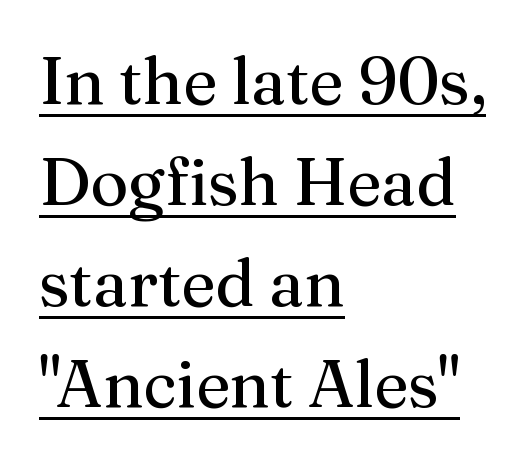
The image shows 66 px regular-weight serif type, upright; set left-aligned, normal line spacing (1.53x), normal letter spacing, underlined; medium stroke contrast and a medium x-height.
